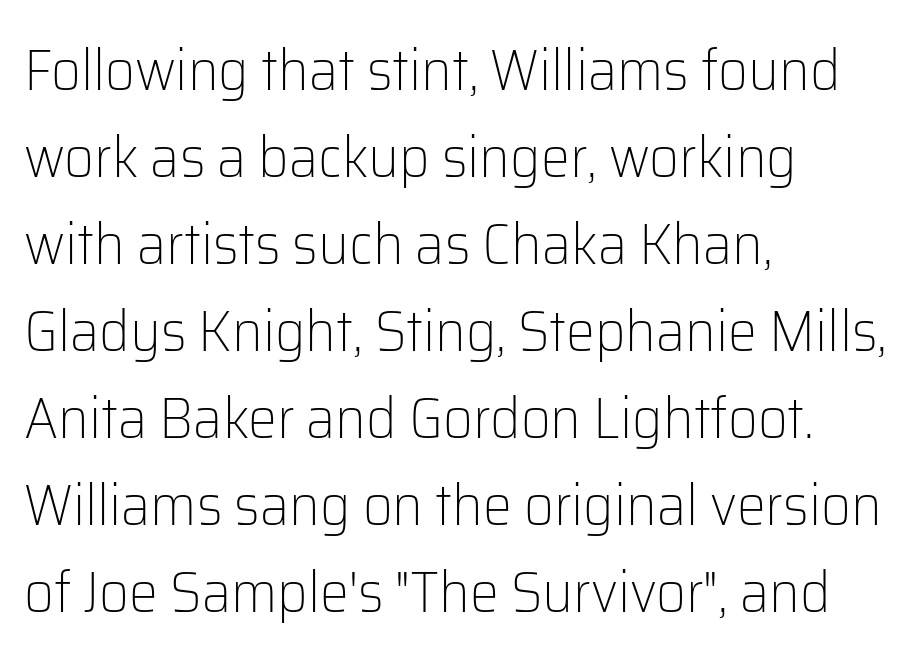
{"serif": "no", "italic": "no", "bold": "no", "weight": "light", "width": "normal", "stroke_contrast": "low", "x_height": "medium", "monospaced": "no", "underline": "no", "align": "left", "line_spacing": "normal", "line_spacing_ratio": 1.5, "letter_spacing": "normal", "letter_spacing_em": 0.0, "glyph_px": 58}
